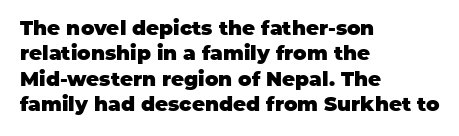
Q: Is the text bold? A: Yes.
Q: Is the text italic (slanted)? A: No, it is upright.
Q: Is the text underlined? A: No.
Q: How is the paragraph aligned? A: Left-aligned.
Q: Is the spacing between letters normal or unusually wide? A: Normal.
Q: Is the spacing between lines tight, normal or loose? A: Normal.
